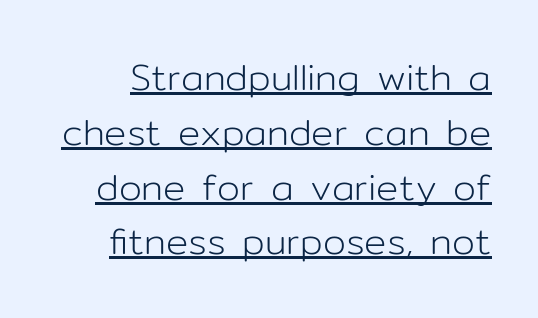
Does the leading feel generous? No, just average. Here the designer chose a conventional face with non-uniform glyph widths. In terms of posture, this sample is upright. Between one letter and the next there's only the usual sliver of space. A sans-serif font was chosen for this passage.
